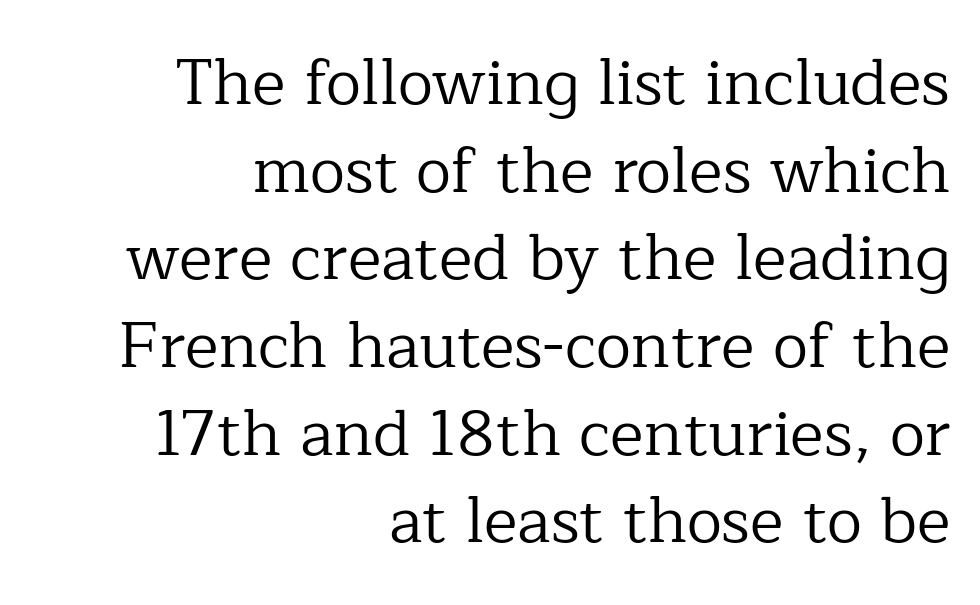
Q: Is the text bold? A: No.
Q: Is the text italic (slanted)? A: No, it is upright.
Q: Is the typeface a serif or a sans-serif typeface? A: Serif.
Q: Is the text underlined? A: No.
Q: How is the paragraph aligned? A: Right-aligned.
Q: Is the spacing between letters normal or unusually wide? A: Normal.
Q: Is the spacing between lines tight, normal or loose? A: Normal.
Q: Width (condensed, normal, or wide)? A: Normal.
Q: Stroke contrast? A: Low.
Q: x-height? A: Medium.
Q: Monospaced? A: No.
